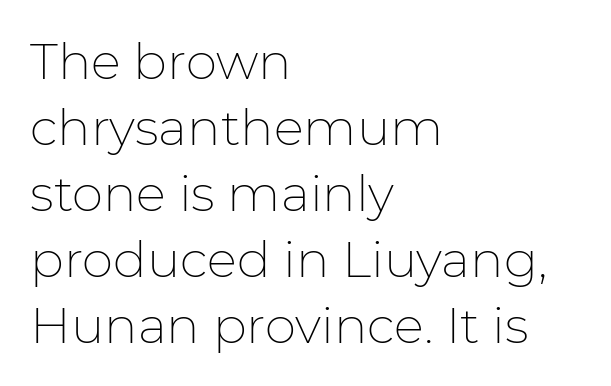
The image shows 50 px thin sans-serif type, upright; set left-aligned, normal line spacing (1.32x), normal letter spacing, not underlined; low stroke contrast and a medium x-height.
